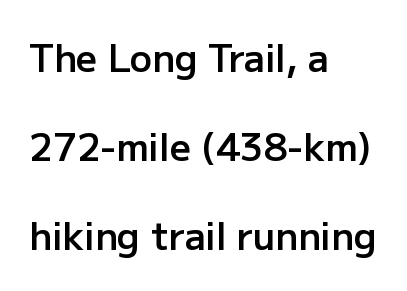
The image shows 37 px semibold sans-serif type, upright; set left-aligned, loose line spacing (2.41x), normal letter spacing, not underlined; low stroke contrast and a medium x-height.
